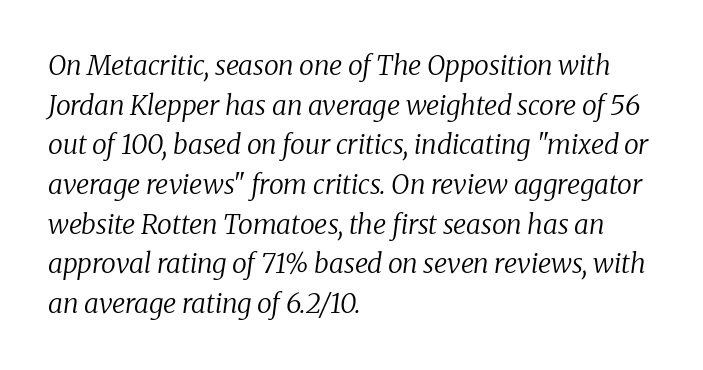
The image shows 27 px text type, italic (leaning right); set left-aligned, normal line spacing (1.47x), normal letter spacing, not underlined.
